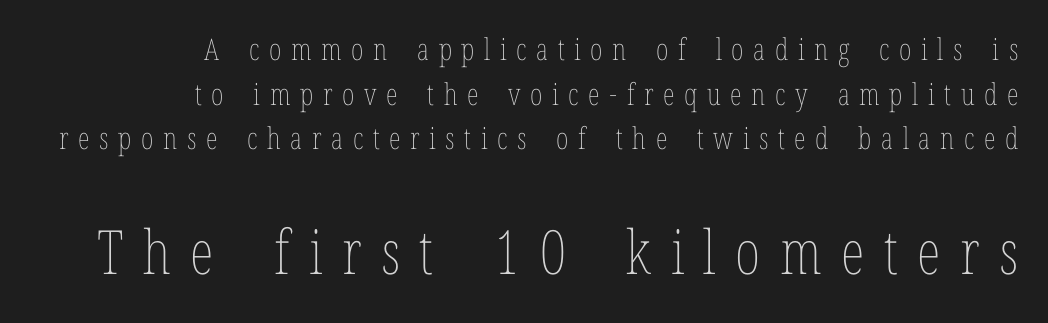
Q: Is the text bold? A: No.
Q: Is the text italic (slanted)? A: No, it is upright.
Q: Is the text underlined? A: No.
Q: How is the paragraph aligned? A: Right-aligned.
Q: Is the spacing between letters normal or unusually wide? A: Unusually wide.
Q: Is the spacing between lines tight, normal or loose? A: Normal.
Q: Which block of text is set in a larger size, the first (top) or the second (bottom)? A: The second (bottom) one.
Q: Width (condensed, normal, or wide)? A: Condensed.
Q: Stroke contrast? A: Low.
Q: x-height? A: Medium.
Q: Monospaced? A: No.
